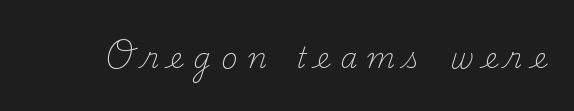
The image shows 28 px light type; set unusually wide letter spacing (+0.37 em), not underlined; medium stroke contrast and a small x-height.
